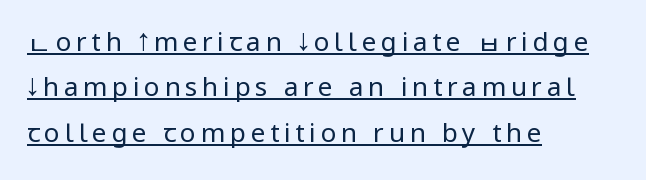
{"italic": "no", "bold": "no", "underline": "yes", "align": "left", "line_spacing_ratio": 1.75, "glyph_px": 26}
